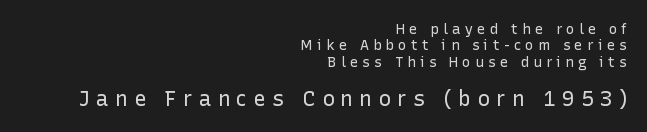
Two sizes are in play, and the larger belongs to the second block. Each row of text sits above clean, open space. On a weight scale, this lands at 450 or below. One-word summary of the alignment: right. Look at the tracking — it's clearly loosened, letters drifting apart. Posture: vertical.
